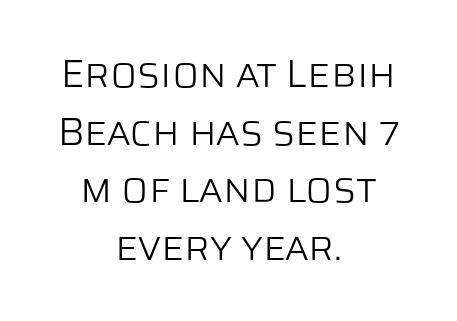
{"serif": "no", "italic": "no", "bold": "no", "weight": "light", "width": "normal", "stroke_contrast": "low", "x_height": "large", "monospaced": "no", "underline": "no", "align": "center", "line_spacing": "normal", "line_spacing_ratio": 1.48, "letter_spacing": "normal", "letter_spacing_em": 0.0, "glyph_px": 39}
